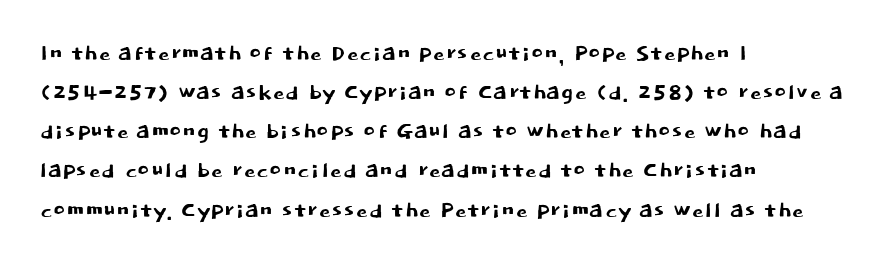
Q: Is the text italic (slanted)? A: No, it is upright.
Q: Is the typeface a serif or a sans-serif typeface? A: Sans-serif.
Q: Is the text underlined? A: No.
Q: How is the paragraph aligned? A: Left-aligned.
Q: Is the spacing between letters normal or unusually wide? A: Normal.
Q: Is the spacing between lines tight, normal or loose? A: Normal.
Q: Width (condensed, normal, or wide)? A: Normal.
Q: Stroke contrast? A: Low.
Q: x-height? A: Large.
Q: Monospaced? A: No.
